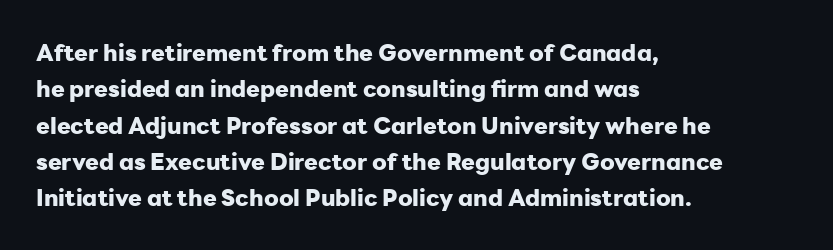
The image shows 23 px bold type, upright; set left-aligned, normal line spacing (1.58x), normal letter spacing, not underlined.
